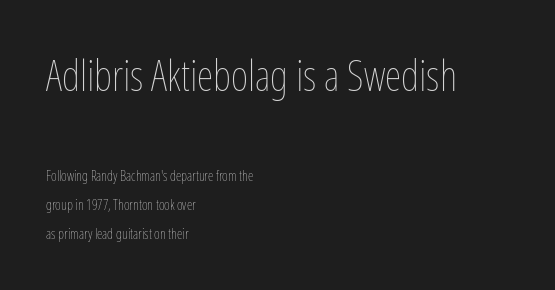
Q: Is the text bold? A: No.
Q: Is the text italic (slanted)? A: No, it is upright.
Q: Is the text underlined? A: No.
Q: How is the paragraph aligned? A: Left-aligned.
Q: Is the spacing between letters normal or unusually wide? A: Normal.
Q: Is the spacing between lines tight, normal or loose? A: Loose.
Q: Which block of text is set in a larger size, the first (top) or the second (bottom)? A: The first (top) one.
Q: Width (condensed, normal, or wide)? A: Condensed.
Q: Stroke contrast? A: Low.
Q: x-height? A: Medium.
Q: Monospaced? A: No.
